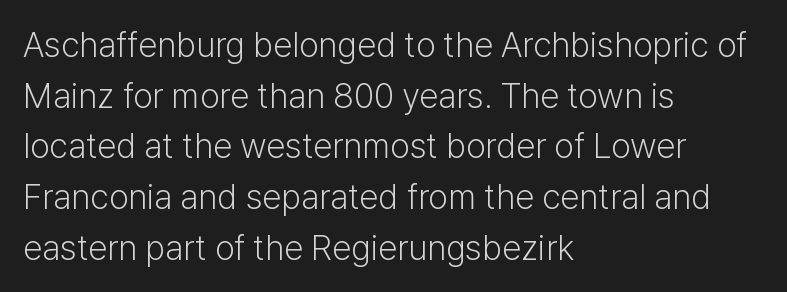
You can tell from the bare stems that sans-serif type was used. Think of a printed novel: that variable character pitch is what you see here. Typeset ragged right — the left edge is the straight one. Tracking here is standard; glyphs follow each other at the usual distance. Rule under the text: the space is simply empty. Is the type heavy? It reads as light-to-regular instead.
